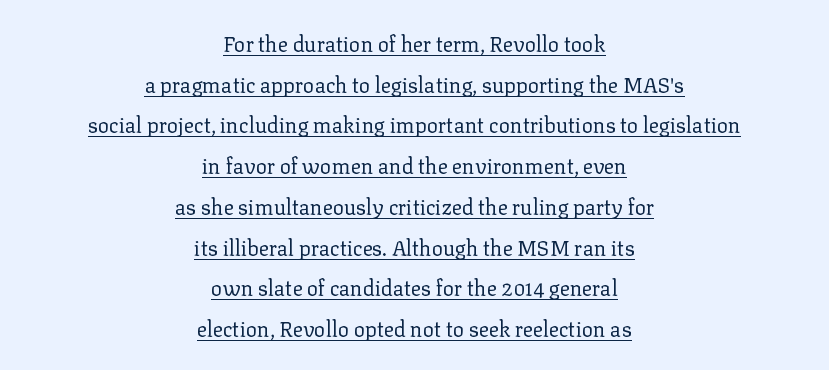
{"italic": "no", "bold": "no", "underline": "yes", "align": "center", "line_spacing": "loose", "line_spacing_ratio": 1.94, "letter_spacing": "normal", "letter_spacing_em": 0.0, "glyph_px": 21}
